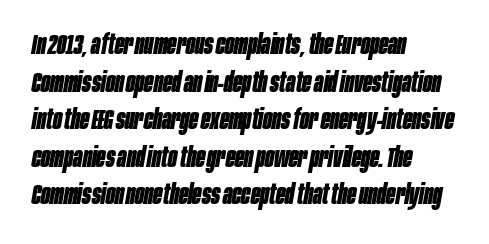
{"italic": "yes", "lean": "right", "slant_degrees": 10, "bold": "yes", "underline": "no", "align": "left", "line_spacing": "normal", "line_spacing_ratio": 1.39, "letter_spacing": "normal", "letter_spacing_em": 0.0, "glyph_px": 27}
